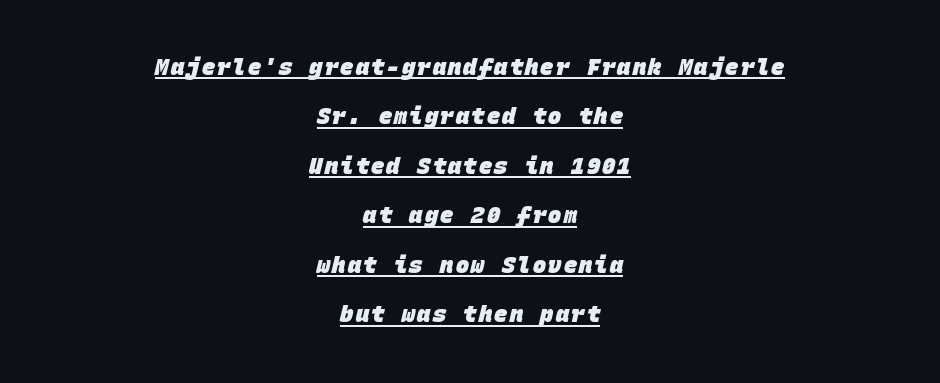
The image shows 22 px bold type; set centered, loose line spacing (2.25x), underlined.
